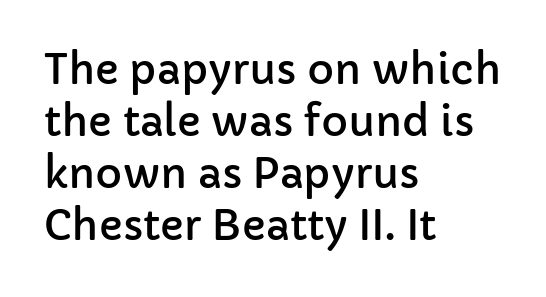
Q: Is the text italic (slanted)? A: No, it is upright.
Q: Is the typeface a serif or a sans-serif typeface? A: Sans-serif.
Q: Is the text underlined? A: No.
Q: How is the paragraph aligned? A: Left-aligned.
Q: Is the spacing between letters normal or unusually wide? A: Normal.
Q: Is the spacing between lines tight, normal or loose? A: Normal.
Q: Width (condensed, normal, or wide)? A: Normal.
Q: Stroke contrast? A: Low.
Q: x-height? A: Medium.
Q: Monospaced? A: No.
